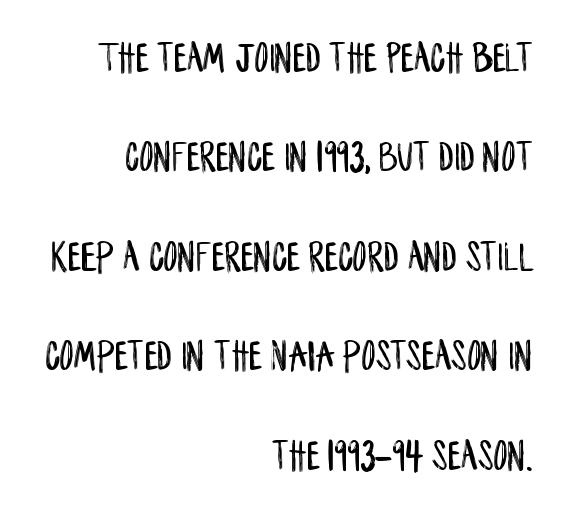
The image shows 44 px condensed sans-serif type, upright; set right-aligned, loose line spacing (2.26x), normal letter spacing, not underlined; low stroke contrast and a large x-height.
